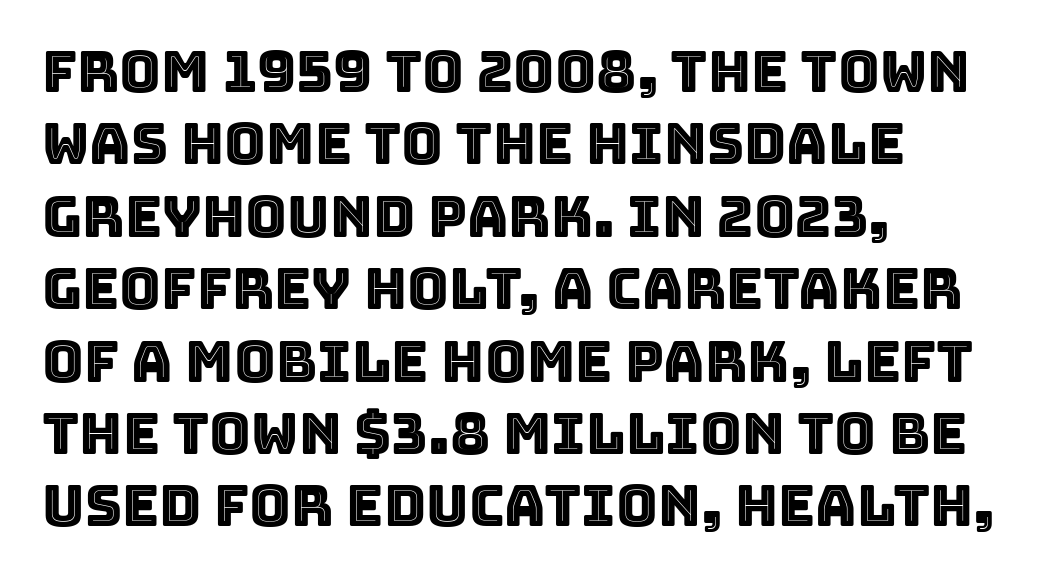
The image shows 57 px text type, upright; set left-aligned, normal line spacing (1.27x), normal letter spacing, not underlined; a large x-height.
